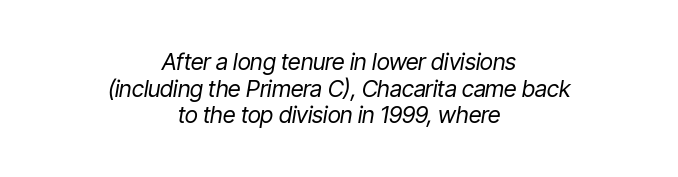
The typesetting does not lean heavy: it is not bold. Caption: multi-line text, centered on the measure. Quick note: underline off. You could call the tracking neutral — neither tight nor loose.
